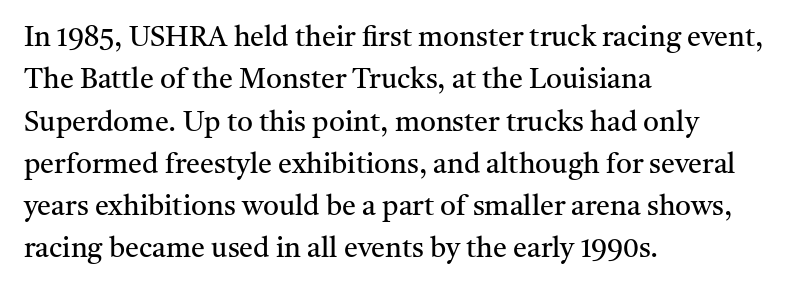
Q: Is the text bold? A: No.
Q: Is the text italic (slanted)? A: No, it is upright.
Q: Is the typeface a serif or a sans-serif typeface? A: Serif.
Q: Is the text underlined? A: No.
Q: How is the paragraph aligned? A: Left-aligned.
Q: Is the spacing between letters normal or unusually wide? A: Normal.
Q: Is the spacing between lines tight, normal or loose? A: Normal.
Q: Width (condensed, normal, or wide)? A: Normal.
Q: Stroke contrast? A: Medium.
Q: x-height? A: Medium.
Q: Monospaced? A: No.
